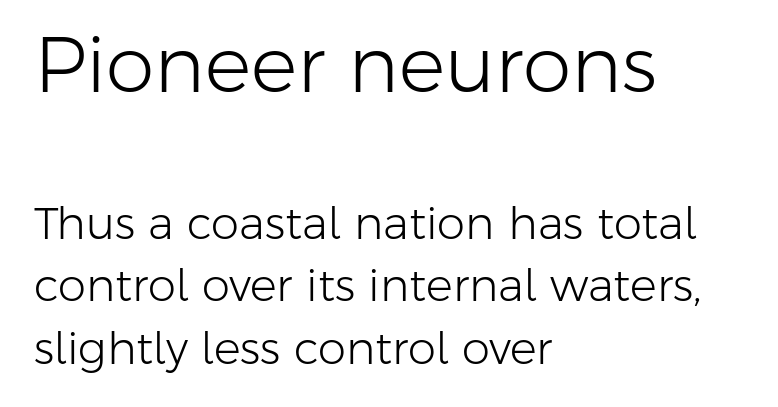
This sample uses an upright cut, with every glyph sitting square on the baseline. If you squint, the top block still reads clearly — it's the larger of the two. The designer left line spacing at the default. The typesetter chose a ragged-right arrangement here. The face used here is a sans, in the tradition of grotesques and geometrics. Tracking here is standard; glyphs follow each other at the usual distance.
